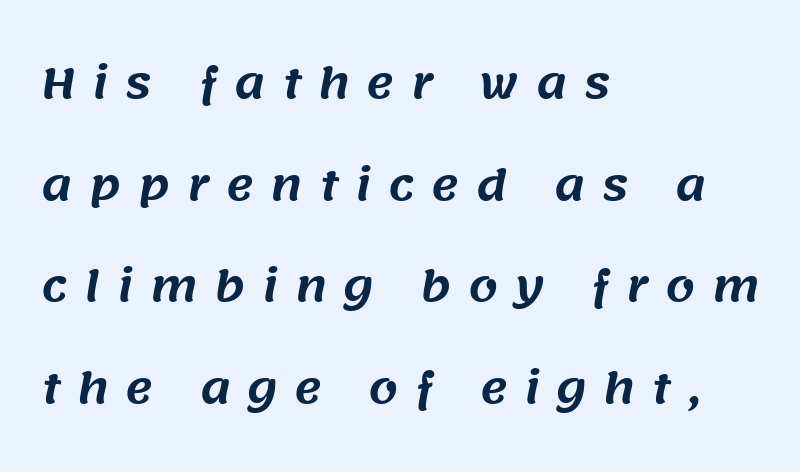
The image shows 42 px sans-serif type; set left-aligned, loose line spacing (2.42x), unusually wide letter spacing (+0.4 em), not underlined; medium stroke contrast and a large x-height.
